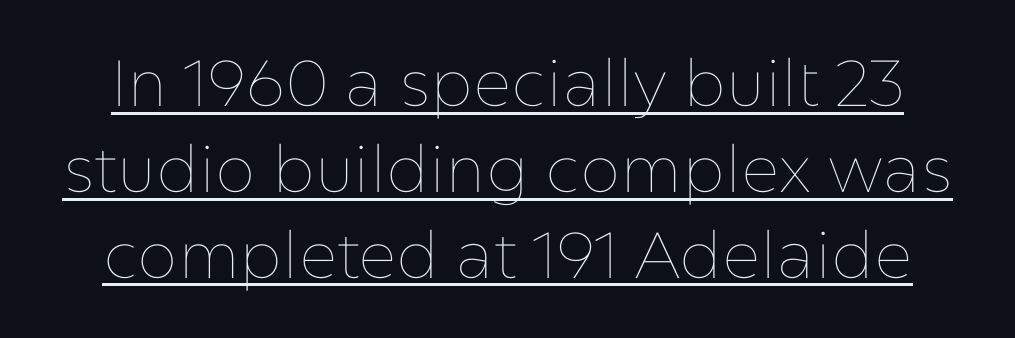
Q: Is the text bold? A: No.
Q: Is the text italic (slanted)? A: No, it is upright.
Q: Is the text underlined? A: Yes.
Q: Is the spacing between letters normal or unusually wide? A: Normal.
Q: Is the spacing between lines tight, normal or loose? A: Normal.
Q: Width (condensed, normal, or wide)? A: Normal.
Q: Stroke contrast? A: Low.
Q: x-height? A: Medium.
Q: Monospaced? A: No.
